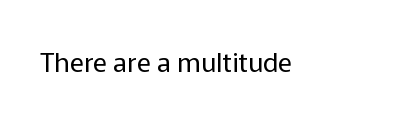
The image shows 27 px text type, upright; set normal letter spacing, not underlined.
